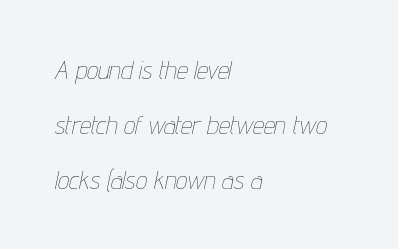
One glance says open: line gaps are wider than usual. Stroke mass is kept to a normal reading level or below. The rag falls on the right side of this text block. The lettering tilts uniformly, giving the passage an italic look. Nobody drew a line under any word here.
